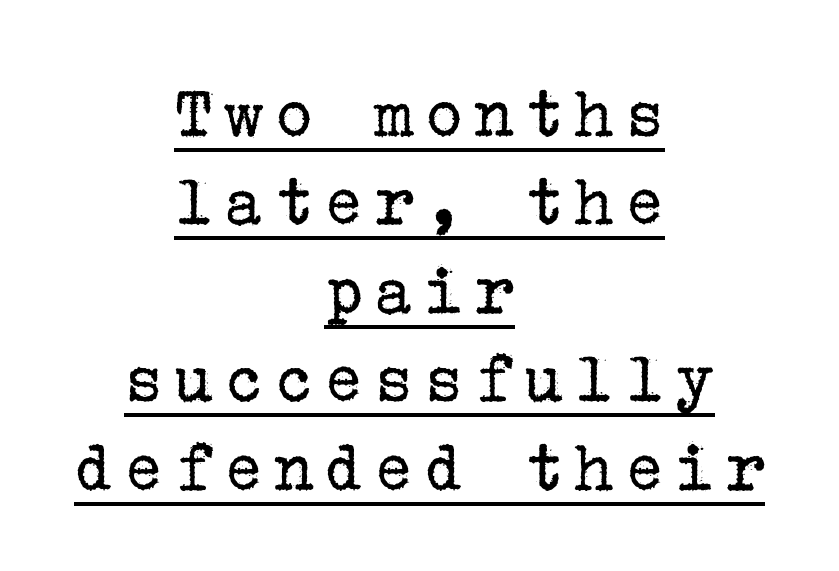
The image shows 75 px regular-weight serif type, upright; set centered, line spacing 1.18x, underlined; low stroke contrast and a medium x-height.
